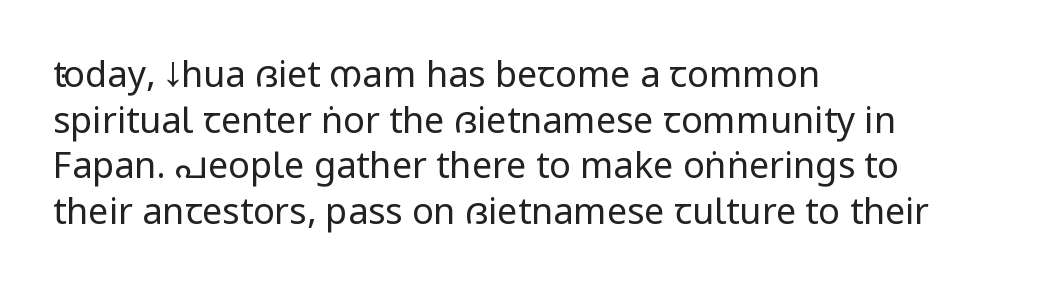
The typesetter chose a ragged-right arrangement here. Students, note that the glyphs here touch the page at normal intervals. Vertical stems look standard width or narrower in stroke. The gap between lines stays unmarked. The letters advance in unequal steps, a hallmark of proportional type. The letters stand straight up with perfectly vertical stems.
